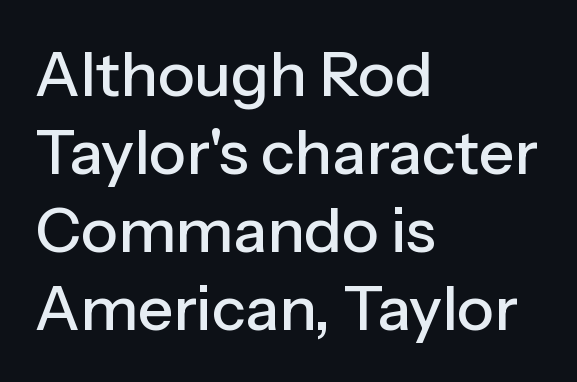
What stands out about the letter spacing? Nothing — it is the standard amount. Anything drawn beneath the words? Only blank space. The axis of the letterforms is exactly vertical. Are there feet on the stems? There aren't — it's a sans.
